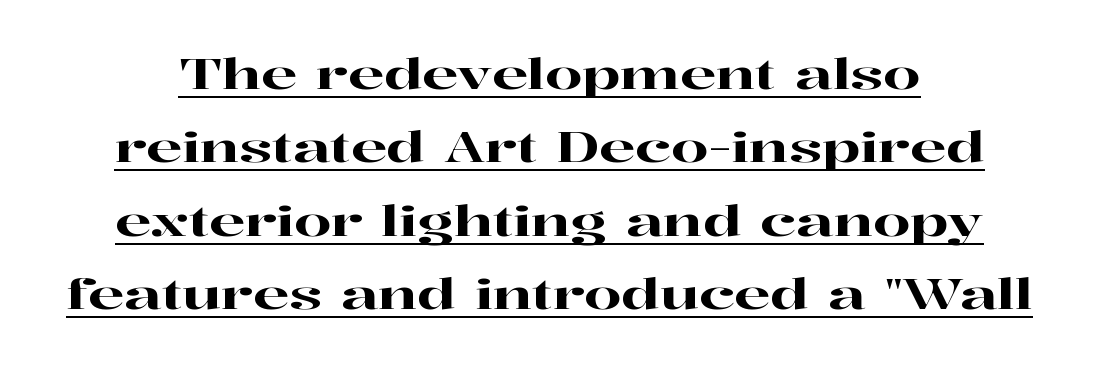
Q: Is the text italic (slanted)? A: No, it is upright.
Q: Is the typeface a serif or a sans-serif typeface? A: Serif.
Q: Is the text underlined? A: Yes.
Q: Is the spacing between letters normal or unusually wide? A: Normal.
Q: Width (condensed, normal, or wide)? A: Wide.
Q: Stroke contrast? A: High.
Q: x-height? A: Medium.
Q: Monospaced? A: No.
